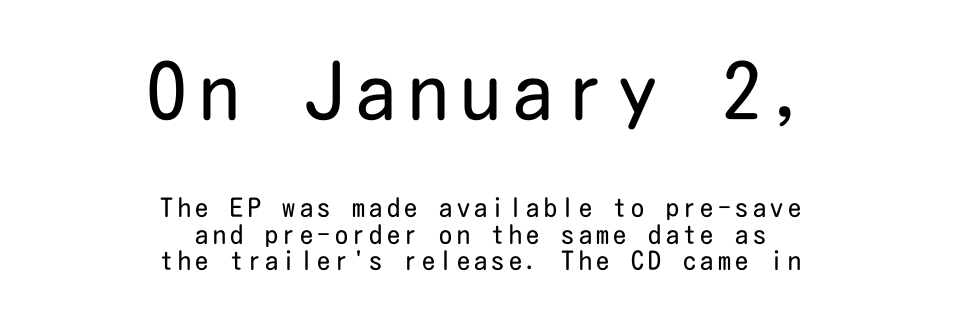
Letterform terminals end flat and unadorned throughout the passage. Line spacing here is tight. Each line is balanced around a shared central axis. Caption: upper text group enlarged, lower text group reduced. A light-to-regular cut is what we see here. The specimen reads as upright at a glance.
